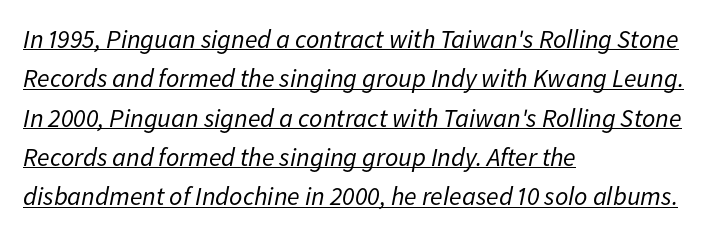
{"italic": "yes", "lean": "right", "slant_degrees": 11, "bold": "no", "underline": "yes", "align": "left", "line_spacing": "normal", "line_spacing_ratio": 1.51, "letter_spacing": "normal", "letter_spacing_em": 0.0, "glyph_px": 26}
